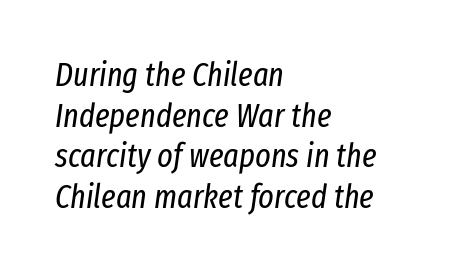
{"italic": "yes", "lean": "right", "slant_degrees": 8, "bold": "no", "weight": "regular", "width": "condensed", "stroke_contrast": "low", "x_height": "medium", "monospaced": "no", "underline": "no", "align": "left", "line_spacing_ratio": 1.23, "letter_spacing": "normal", "letter_spacing_em": 0.0, "glyph_px": 33}
